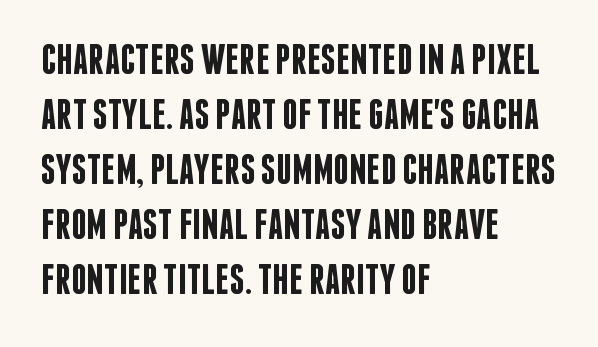
Casual observation: everything's shoved over to the left. Decoration check: the copy has no underline. This rendering employs a face without finishing strokes, i.e., a sans-serif. Ordinary non-slanted type is in use. Spacing between characters is what you'd get straight out of the box. Moderately thickened strokes mark this as semibold type.
